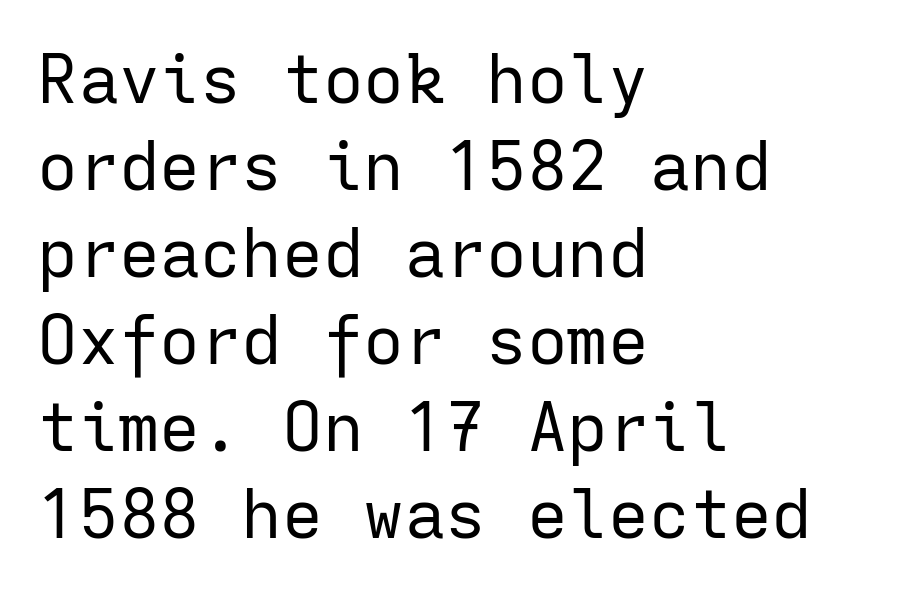
Q: Is the text bold? A: No.
Q: Is the text italic (slanted)? A: No, it is upright.
Q: Is the typeface a serif or a sans-serif typeface? A: Sans-serif.
Q: Is the text underlined? A: No.
Q: How is the paragraph aligned? A: Left-aligned.
Q: Is the spacing between letters normal or unusually wide? A: Normal.
Q: Is the spacing between lines tight, normal or loose? A: Normal.
Q: Width (condensed, normal, or wide)? A: Normal.
Q: Stroke contrast? A: Low.
Q: x-height? A: Medium.
Q: Monospaced? A: Yes.
